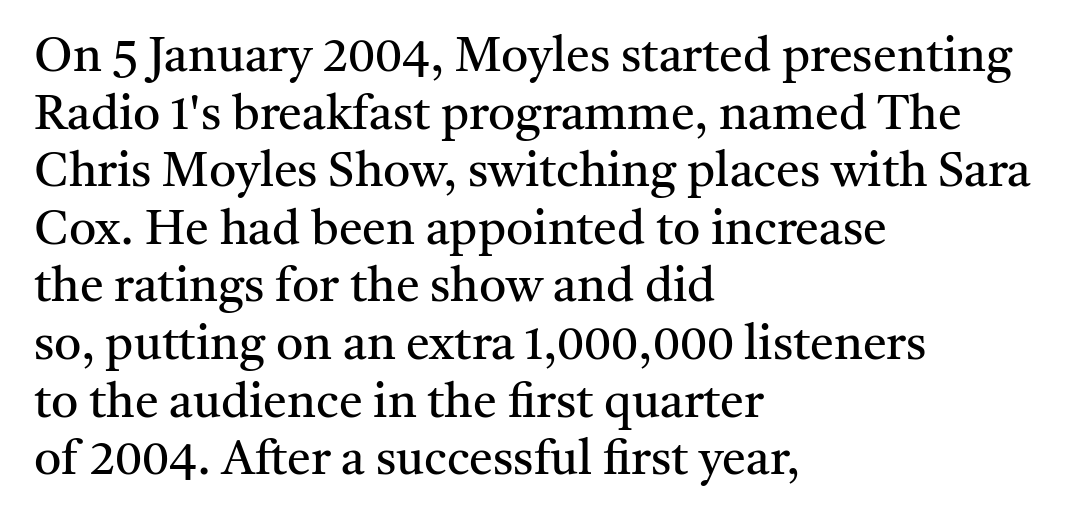
The image shows 48 px regular-weight serif type, upright; set left-aligned, line spacing 1.2x, normal letter spacing, not underlined; medium stroke contrast and a medium x-height.
